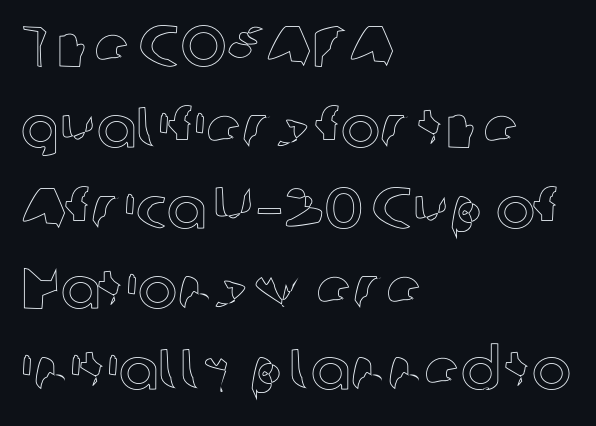
Q: Is the text italic (slanted)? A: No, it is upright.
Q: Is the text underlined? A: No.
Q: How is the paragraph aligned? A: Left-aligned.
Q: Is the spacing between letters normal or unusually wide? A: Normal.
Q: Is the spacing between lines tight, normal or loose? A: Normal.
Q: Width (condensed, normal, or wide)? A: Normal.
Q: x-height? A: Medium.
Q: Monospaced? A: No.
